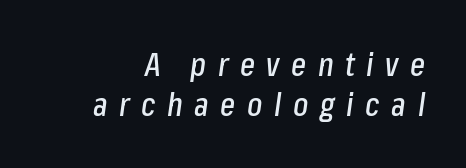
Q: Is the text italic (slanted)? A: Yes, it leans right by about 8 degrees.
Q: Is the text underlined? A: No.
Q: Is the spacing between letters normal or unusually wide? A: Unusually wide.
Q: Is the spacing between lines tight, normal or loose? A: Normal.
Q: Width (condensed, normal, or wide)? A: Condensed.
Q: Stroke contrast? A: Low.
Q: x-height? A: Medium.
Q: Monospaced? A: No.
